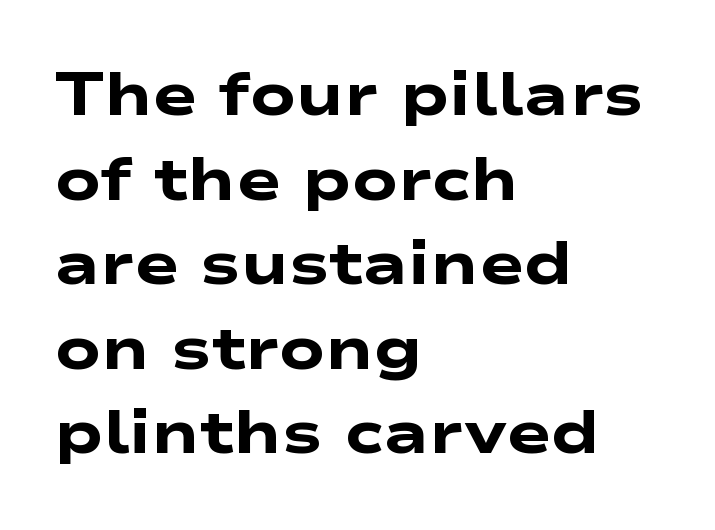
{"serif": "no", "bold": "yes", "weight": "heavy", "width": "wide", "stroke_contrast": "low", "x_height": "medium", "monospaced": "no", "underline": "no", "align": "left", "line_spacing": "normal", "line_spacing_ratio": 1.41, "letter_spacing": "normal", "letter_spacing_em": 0.0, "glyph_px": 60}
